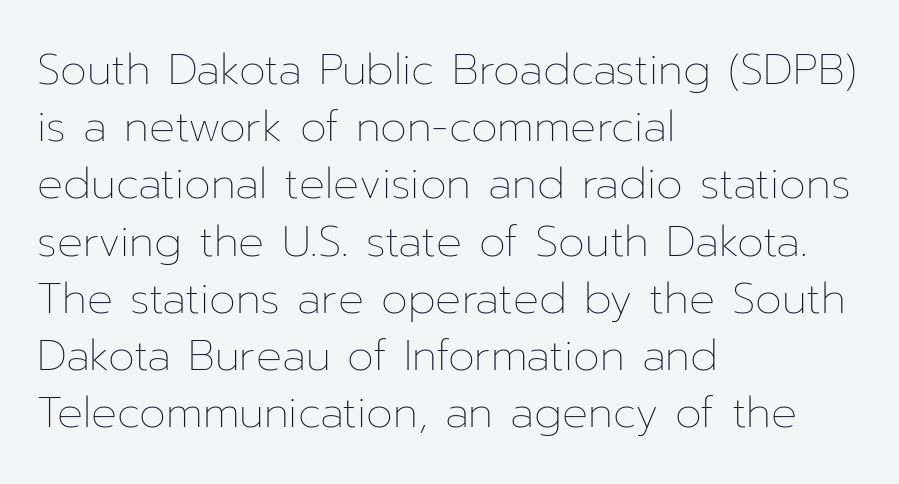
Q: Is the text bold? A: No.
Q: Is the text italic (slanted)? A: No, it is upright.
Q: Is the text underlined? A: No.
Q: How is the paragraph aligned? A: Left-aligned.
Q: Is the spacing between letters normal or unusually wide? A: Normal.
Q: Is the spacing between lines tight, normal or loose? A: Normal.
Q: Width (condensed, normal, or wide)? A: Normal.
Q: Stroke contrast? A: Low.
Q: x-height? A: Medium.
Q: Monospaced? A: No.
